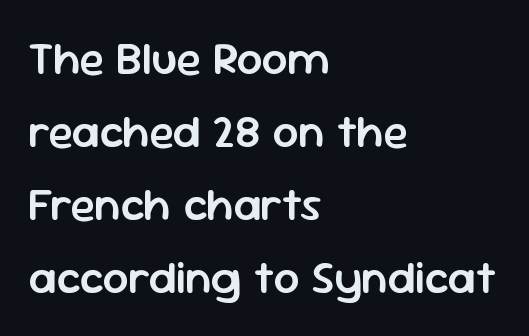
Line spacing here is normal. The passage shown is semibold, sitting just below true bold. Look at the bottom of the vertical strokes: they stop flat, with no serifs. Here the designer chose a conventional face with non-uniform glyph widths.
